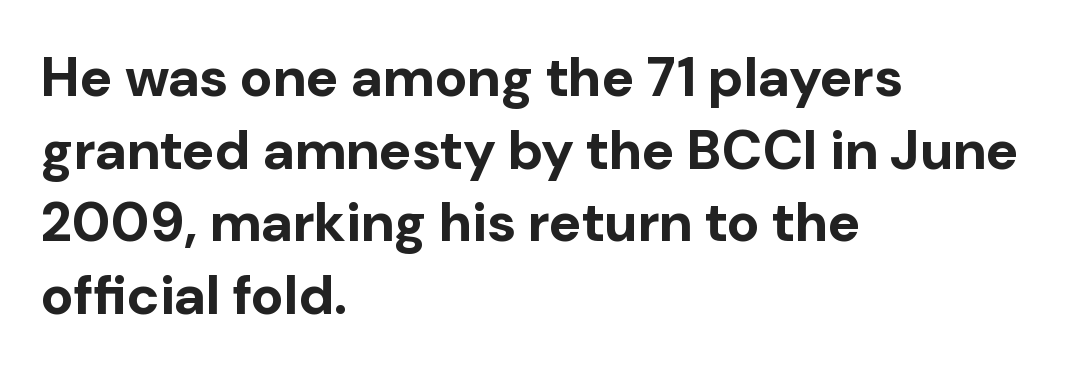
Q: Is the text bold? A: Yes.
Q: Is the text italic (slanted)? A: No, it is upright.
Q: Is the typeface a serif or a sans-serif typeface? A: Sans-serif.
Q: Is the text underlined? A: No.
Q: How is the paragraph aligned? A: Left-aligned.
Q: Is the spacing between letters normal or unusually wide? A: Normal.
Q: Is the spacing between lines tight, normal or loose? A: Normal.
Q: Width (condensed, normal, or wide)? A: Normal.
Q: Stroke contrast? A: Low.
Q: x-height? A: Medium.
Q: Monospaced? A: No.
